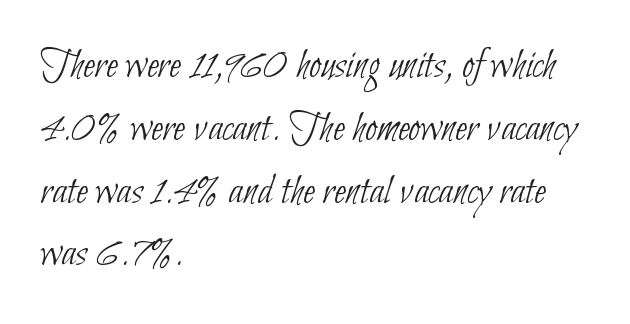
These lines keep a tight, regular rhythm from letter to letter. This reads as an unemphasized weight, regular at the heaviest. Rows of type keep a routine distance in the vertical direction. The font family rendered here belongs to the sans-serif group. These lines stack with their left ends in a neat column.
